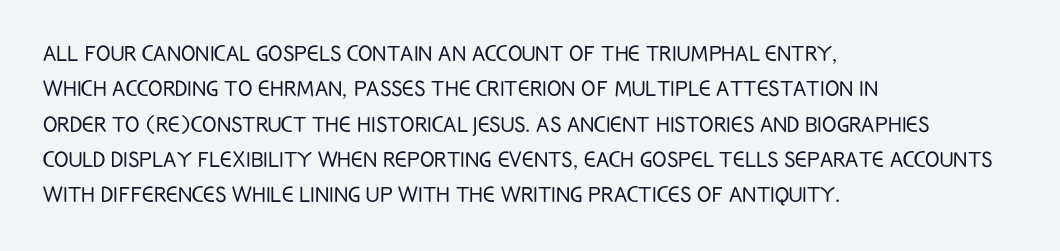
The image shows 27 px text type, upright; set left-aligned, normal line spacing (1.31x), normal letter spacing, not underlined.
